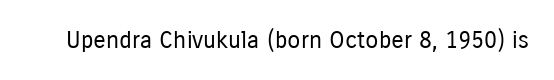
Q: Is the text bold? A: No.
Q: Is the text italic (slanted)? A: No, it is upright.
Q: Is the text underlined? A: No.
Q: Is the spacing between letters normal or unusually wide? A: Normal.
